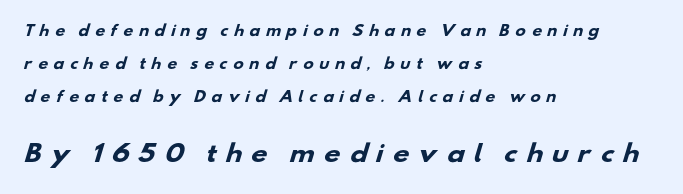
{"bold": "yes", "underline": "no", "align": "left", "line_spacing": "loose", "line_spacing_ratio": 2.37, "letter_spacing": "wide", "letter_spacing_em": 0.37, "larger_block": "second", "size_ratio": 1.64, "glyph_px": 23}
